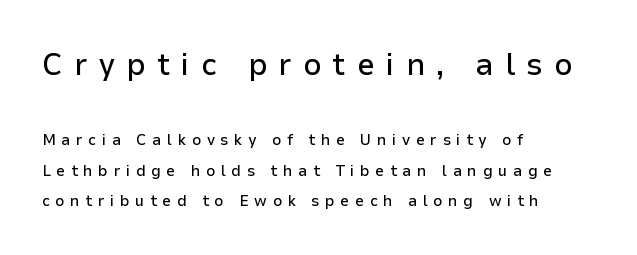
Q: Is the text italic (slanted)? A: No, it is upright.
Q: Is the typeface a serif or a sans-serif typeface? A: Sans-serif.
Q: Is the text underlined? A: No.
Q: How is the paragraph aligned? A: Left-aligned.
Q: Is the spacing between letters normal or unusually wide? A: Unusually wide.
Q: Is the spacing between lines tight, normal or loose? A: Loose.
Q: Which block of text is set in a larger size, the first (top) or the second (bottom)? A: The first (top) one.
Q: Width (condensed, normal, or wide)? A: Normal.
Q: Stroke contrast? A: Low.
Q: x-height? A: Medium.
Q: Monospaced? A: No.
